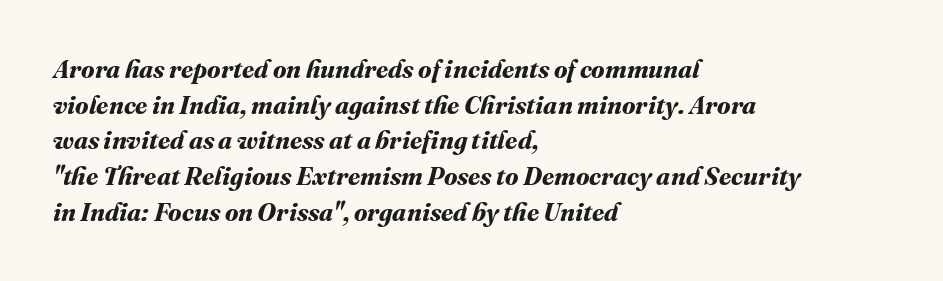
The image shows 25 px bold type; set left-aligned, normal line spacing (1.43x), normal letter spacing, not underlined.
